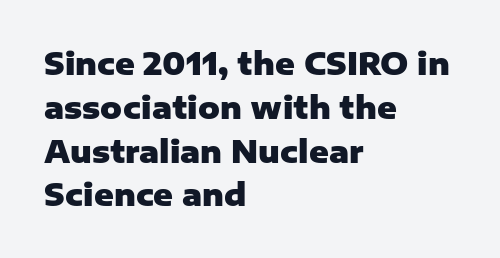
{"serif": "no", "italic": "no", "bold": "yes", "weight": "heavy", "width": "normal", "stroke_contrast": "low", "x_height": "medium", "monospaced": "no", "underline": "no", "align": "left", "line_spacing": "normal", "line_spacing_ratio": 1.46, "letter_spacing": "normal", "letter_spacing_em": 0.0, "glyph_px": 30}
